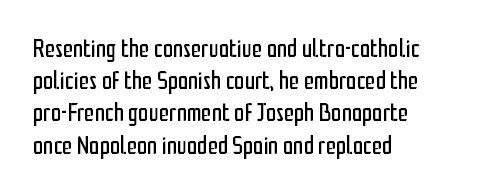
{"italic": "no", "bold": "no", "underline": "no", "align": "left", "line_spacing_ratio": 1.24, "letter_spacing": "normal", "letter_spacing_em": 0.0, "glyph_px": 26}
